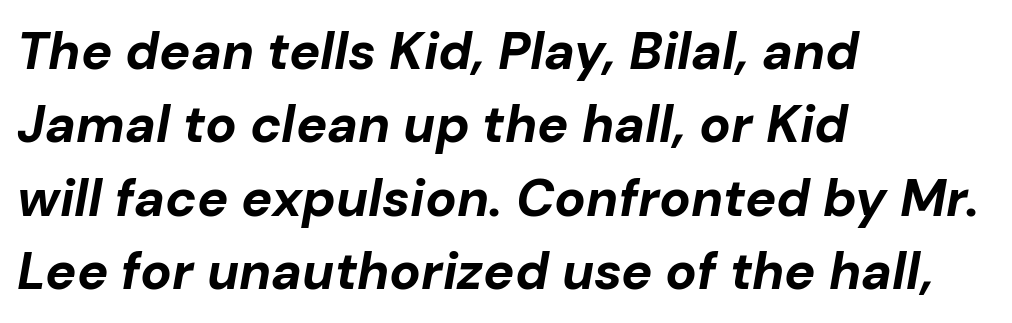
The image shows 52 px bold type, italic (leaning right); set left-aligned, normal line spacing (1.41x), normal letter spacing, not underlined; low stroke contrast and a medium x-height.
